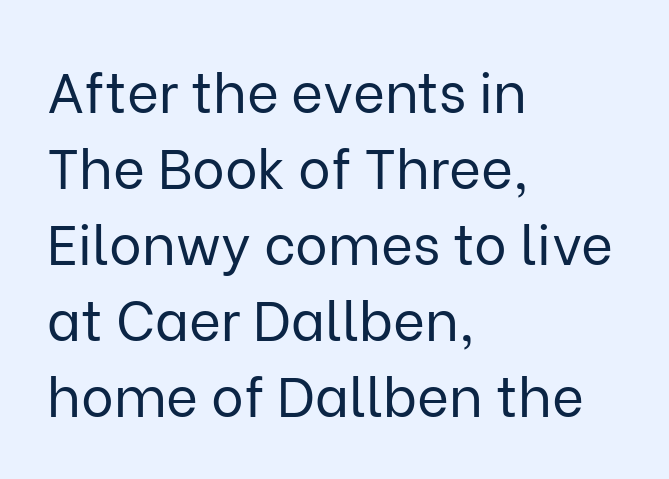
Looks like regular typesetting: each glyph gets only the width it needs. The lettering stays uniformly vertical, giving the passage a roman look. Note: no serifs on the glyphs. Stroke mass is kept to a normal reading level or below.
